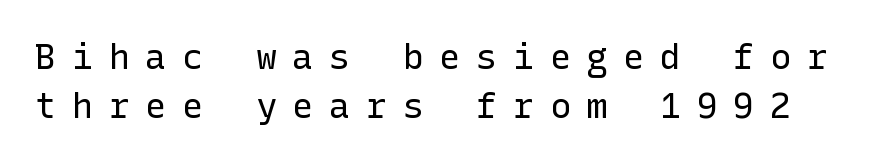
Q: Is the text bold? A: No.
Q: Is the text italic (slanted)? A: No, it is upright.
Q: Is the typeface a serif or a sans-serif typeface? A: Sans-serif.
Q: Is the text underlined? A: No.
Q: Is the spacing between letters normal or unusually wide? A: Unusually wide.
Q: Is the spacing between lines tight, normal or loose? A: Normal.
Q: Width (condensed, normal, or wide)? A: Normal.
Q: Stroke contrast? A: Low.
Q: x-height? A: Medium.
